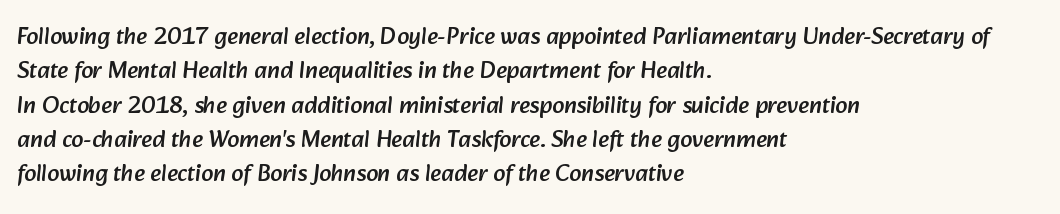
Q: Is the text underlined? A: No.
Q: How is the paragraph aligned? A: Left-aligned.
Q: Is the spacing between letters normal or unusually wide? A: Normal.
Q: Is the spacing between lines tight, normal or loose? A: Normal.
